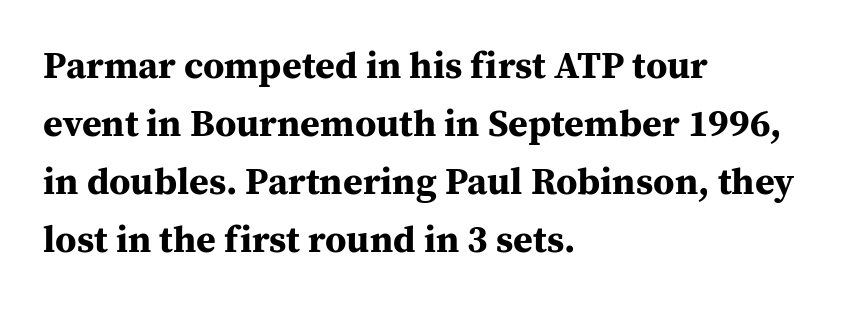
{"serif": "yes", "italic": "no", "bold": "yes", "weight": "bold", "width": "normal", "stroke_contrast": "medium", "x_height": "medium", "monospaced": "no", "underline": "no", "align": "left", "line_spacing": "normal", "line_spacing_ratio": 1.53, "letter_spacing": "normal", "letter_spacing_em": 0.0, "glyph_px": 38}
